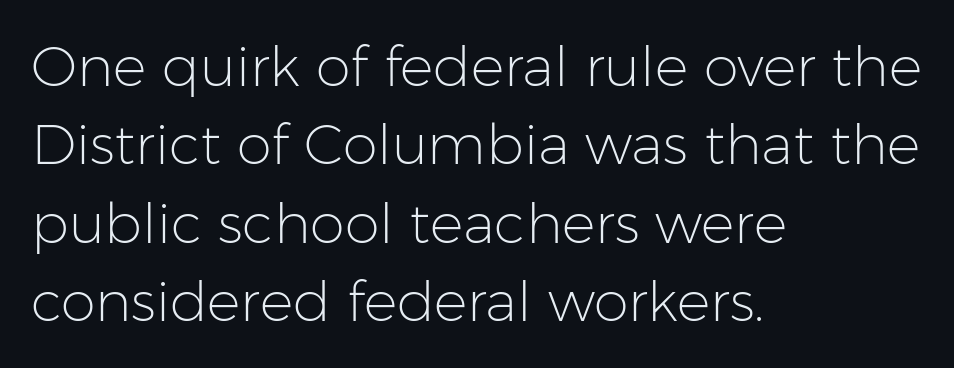
The image shows 56 px light sans-serif type, upright; set left-aligned, normal line spacing (1.4x), normal letter spacing, not underlined; low stroke contrast and a medium x-height.
